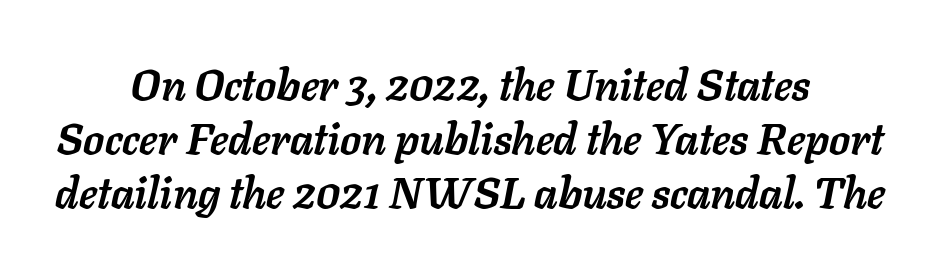
{"italic": "yes", "lean": "right", "slant_degrees": 11, "bold": "yes", "weight": "semibold", "width": "normal", "stroke_contrast": "low", "x_height": "medium", "monospaced": "no", "underline": "no", "align": "center", "line_spacing": "normal", "line_spacing_ratio": 1.26, "letter_spacing": "normal", "letter_spacing_em": 0.0, "glyph_px": 43}
